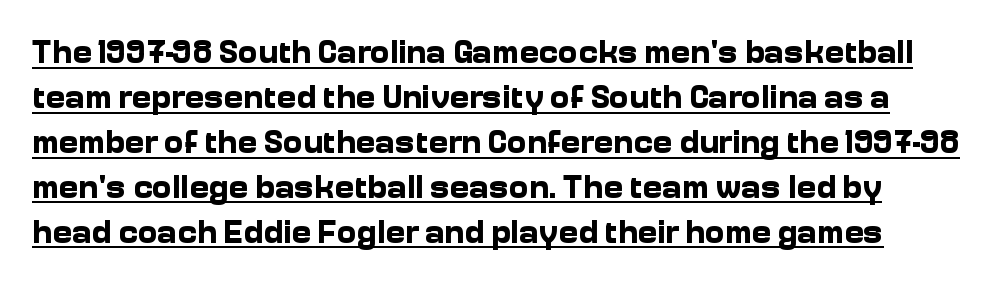
These lines keep a tight, regular rhythm from letter to letter. Descenders here cross a horizontal rule under the line. The glyphs have the mass of a bold cut. Think of a printed novel: that variable character pitch is what you see here. Baseline-to-baseline distance is the conventional proportion of letter height. I'd call this a sans setting — the letters go barefoot.
